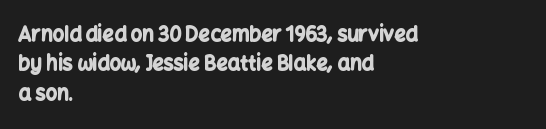
The image shows 20 px bold type, upright; set left-aligned, normal line spacing (1.47x), normal letter spacing, not underlined.
